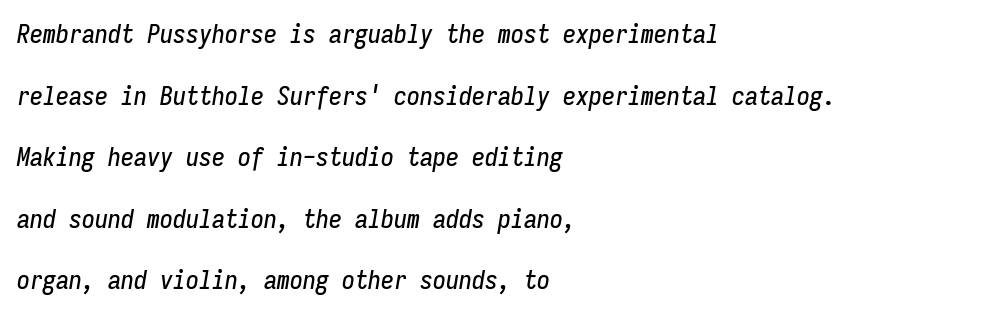
Q: Is the text italic (slanted)? A: Yes, it leans right by about 9 degrees.
Q: Is the text underlined? A: No.
Q: How is the paragraph aligned? A: Left-aligned.
Q: Is the spacing between letters normal or unusually wide? A: Normal.
Q: Is the spacing between lines tight, normal or loose? A: Loose.
